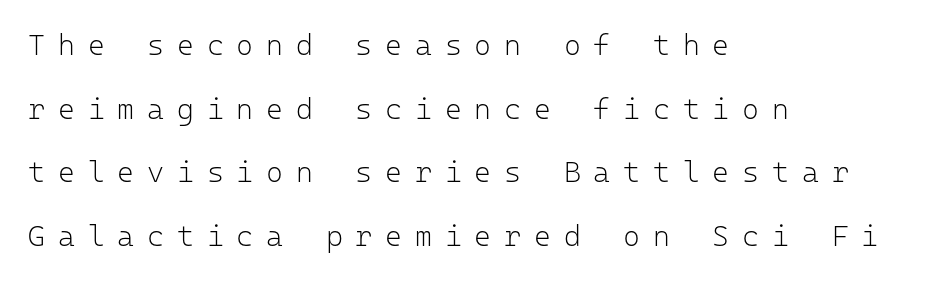
{"serif": "no", "italic": "no", "bold": "no", "weight": "light", "width": "normal", "stroke_contrast": "low", "x_height": "medium", "monospaced": "yes", "underline": "no", "align": "left", "line_spacing": "loose", "line_spacing_ratio": 2.19, "letter_spacing": "wide", "letter_spacing_em": 0.44, "glyph_px": 29}
